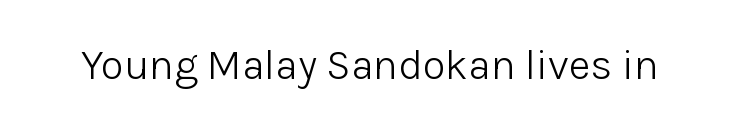
Descender tails drop into unmarked territory. The typeface chosen for these lines omits serifs. This is not heavy type; no bold has been used. Observe the ordinary spacing: letters are neighbours, not strangers. Tall strokes in this sample are plumb rather than angled.
